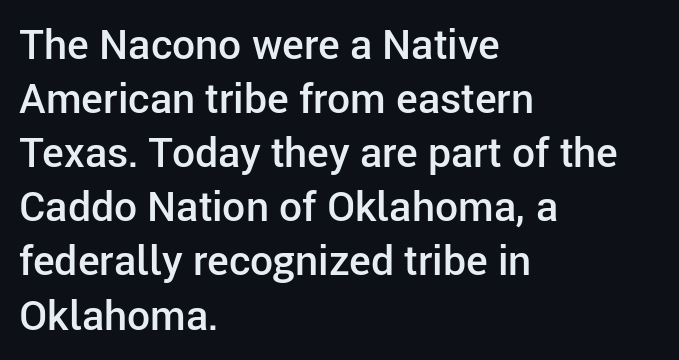
Q: Is the text bold? A: Semi-bold.
Q: Is the text italic (slanted)? A: No, it is upright.
Q: Is the typeface a serif or a sans-serif typeface? A: Sans-serif.
Q: Is the text underlined? A: No.
Q: How is the paragraph aligned? A: Left-aligned.
Q: Is the spacing between letters normal or unusually wide? A: Normal.
Q: Is the spacing between lines tight, normal or loose? A: Normal.
Q: Width (condensed, normal, or wide)? A: Normal.
Q: Stroke contrast? A: Low.
Q: x-height? A: Medium.
Q: Monospaced? A: No.
